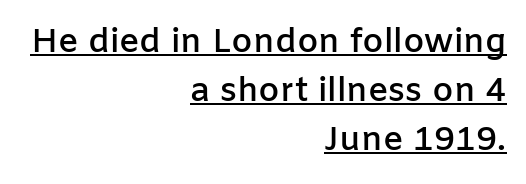
{"serif": "no", "italic": "no", "bold": "semi", "weight": "semibold", "width": "normal", "stroke_contrast": "low", "x_height": "medium", "monospaced": "no", "underline": "yes", "align": "right", "line_spacing": "normal", "line_spacing_ratio": 1.44, "letter_spacing": "normal", "letter_spacing_em": 0.0, "glyph_px": 34}
